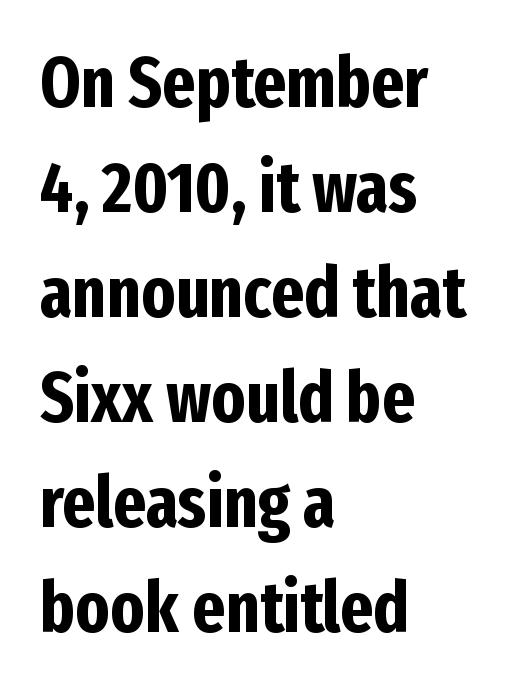
Q: Is the text bold? A: Yes.
Q: Is the text italic (slanted)? A: No, it is upright.
Q: Is the typeface a serif or a sans-serif typeface? A: Sans-serif.
Q: Is the text underlined? A: No.
Q: How is the paragraph aligned? A: Left-aligned.
Q: Is the spacing between letters normal or unusually wide? A: Normal.
Q: Is the spacing between lines tight, normal or loose? A: Normal.
Q: Width (condensed, normal, or wide)? A: Condensed.
Q: Stroke contrast? A: Low.
Q: x-height? A: Medium.
Q: Monospaced? A: No.
